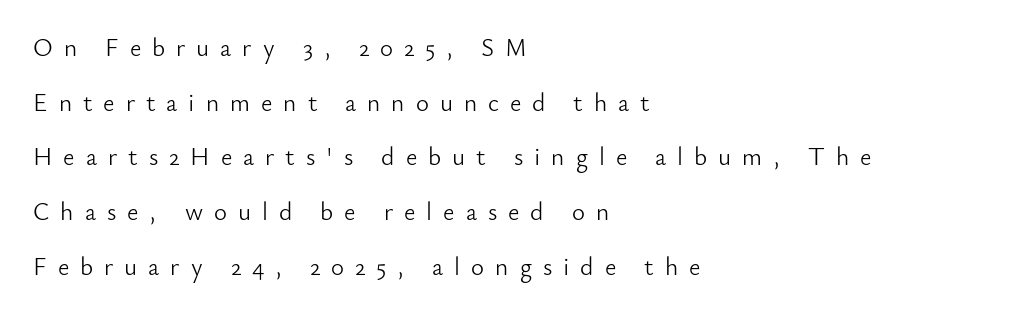
Q: Is the text bold? A: No.
Q: Is the text italic (slanted)? A: No, it is upright.
Q: Is the text underlined? A: No.
Q: How is the paragraph aligned? A: Left-aligned.
Q: Is the spacing between letters normal or unusually wide? A: Unusually wide.
Q: Is the spacing between lines tight, normal or loose? A: Loose.
